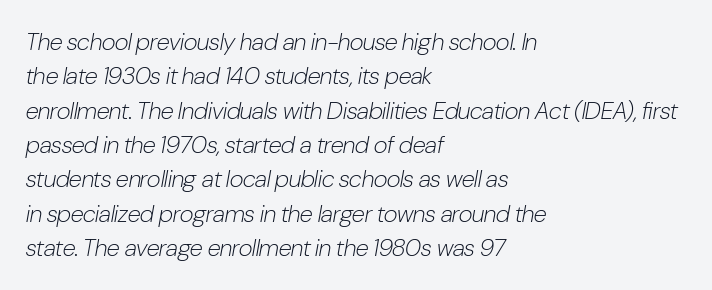
The designer left line spacing at the default. Would a proofreader flag this as italicized? Yes. Lines of text with bare space underneath. The passage shown is not bold in any degree. These lines stack with their left ends in a neat column.
